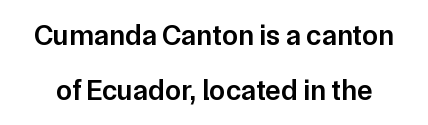
Look at the stroke-to-counter ratio: somewhat heavy, a semibold. This is sans-serif lettering, the kind often seen on screens and signage. The letters stand upright; this is a roman face. Character widths vary here, with narrow letters taking less room than wide ones.
